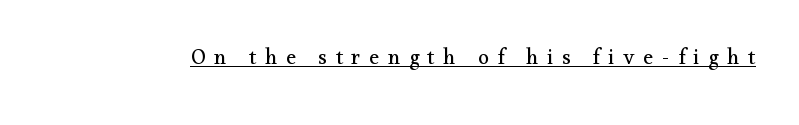
Q: Is the text bold? A: No.
Q: Is the text italic (slanted)? A: No, it is upright.
Q: Is the text underlined? A: Yes.
Q: Is the spacing between letters normal or unusually wide? A: Unusually wide.
